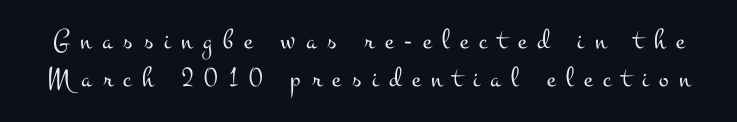
Q: Is the text bold? A: No.
Q: Is the text italic (slanted)? A: Yes.
Q: Is the text underlined? A: No.
Q: Is the spacing between letters normal or unusually wide? A: Unusually wide.
Q: Is the spacing between lines tight, normal or loose? A: Normal.
Q: Width (condensed, normal, or wide)? A: Wide.
Q: Stroke contrast? A: Medium.
Q: x-height? A: Small.
Q: Monospaced? A: No.
